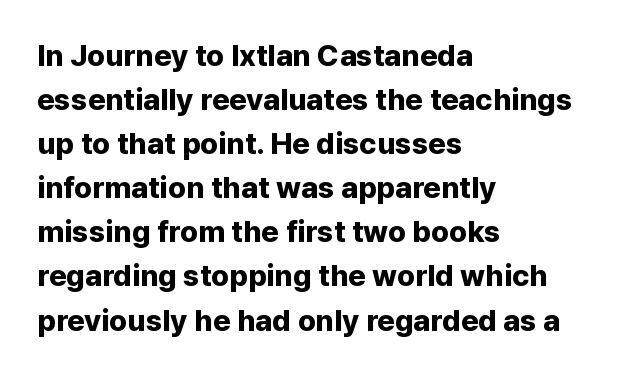
Only glyphs here, with clear space below each row. Compared with typical body copy, the letter spacing here is the same. In terms of weight, the rendering is a true, heavy bold. Does the type have serifs? No, each stem ends abruptly. The letters stand upright; this is a roman face.
